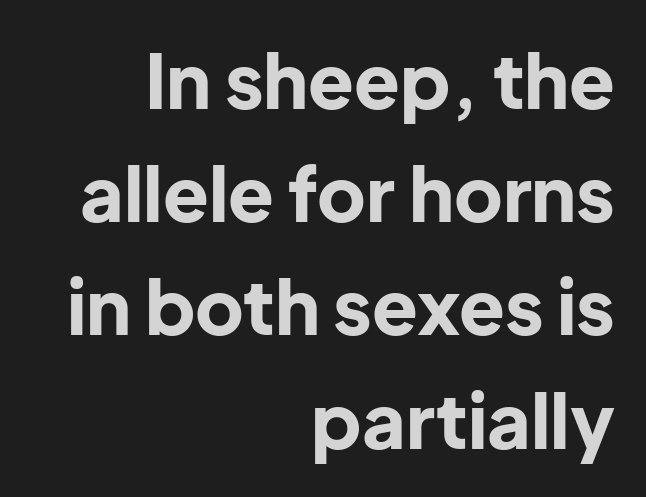
Q: Is the text bold? A: Yes.
Q: Is the text italic (slanted)? A: No, it is upright.
Q: Is the typeface a serif or a sans-serif typeface? A: Sans-serif.
Q: Is the text underlined? A: No.
Q: How is the paragraph aligned? A: Right-aligned.
Q: Is the spacing between letters normal or unusually wide? A: Normal.
Q: Is the spacing between lines tight, normal or loose? A: Normal.
Q: Width (condensed, normal, or wide)? A: Normal.
Q: Stroke contrast? A: Low.
Q: x-height? A: Medium.
Q: Monospaced? A: No.
